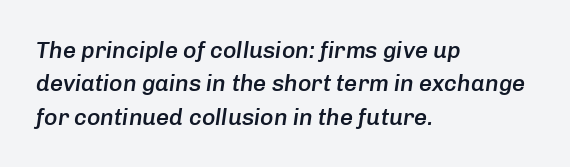
Observe the ordinary spacing: letters are neighbours, not strangers. The space between consecutive lines is moderate. The compositor pushed each line to the left boundary. Is the type bold? Partly — it's a semibold, heavier than regular but not fully bold. The rendering applies a slant to the glyphs. Nobody drew a line under any word here.
